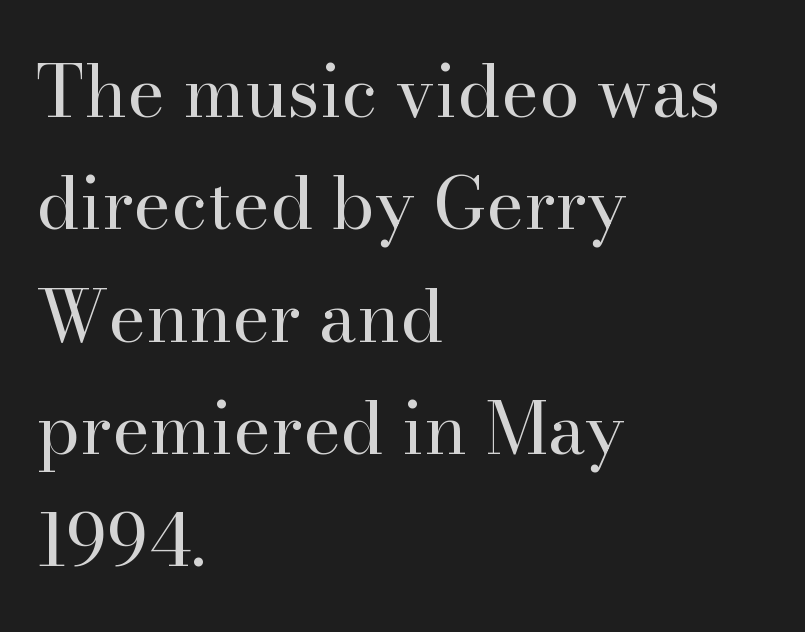
{"serif": "yes", "italic": "no", "bold": "no", "weight": "regular", "width": "normal", "stroke_contrast": "high", "x_height": "small", "monospaced": "no", "underline": "no", "align": "left", "line_spacing": "normal", "line_spacing_ratio": 1.56, "letter_spacing": "normal", "letter_spacing_em": 0.0, "glyph_px": 72}
